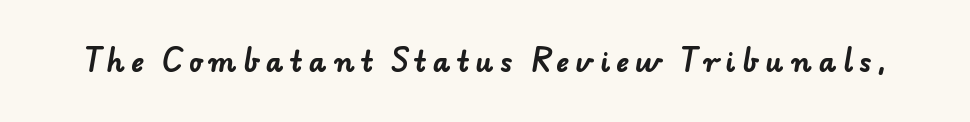
Q: Is the text bold? A: Yes.
Q: Is the text underlined? A: No.
Q: Is the spacing between letters normal or unusually wide? A: Unusually wide.
